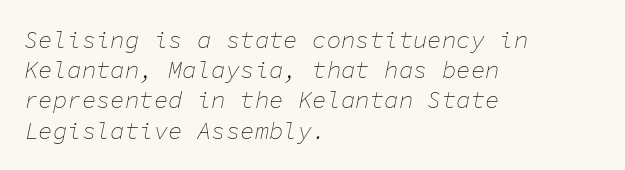
Q: Is the text bold? A: No.
Q: Is the text italic (slanted)? A: Yes, it leans right by about 11 degrees.
Q: Is the text underlined? A: No.
Q: How is the paragraph aligned? A: Left-aligned.
Q: Is the spacing between letters normal or unusually wide? A: Normal.
Q: Is the spacing between lines tight, normal or loose? A: Normal.
